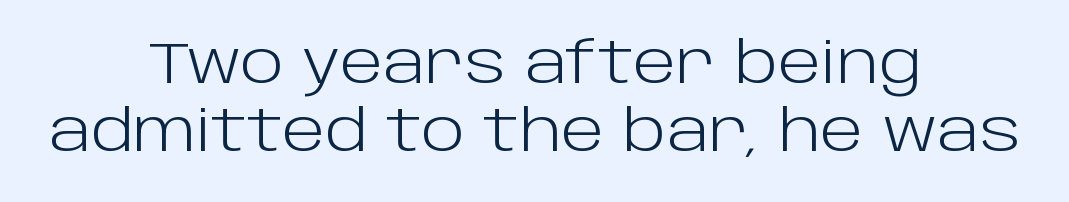
The image shows 57 px light sans-serif type, upright; set centered, line spacing 1.19x, normal letter spacing, not underlined; low stroke contrast and a large x-height.
